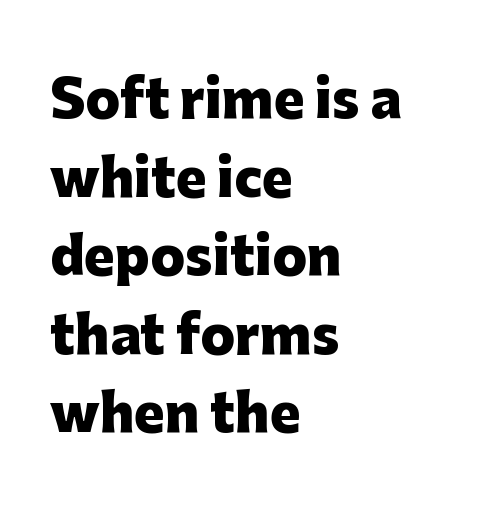
The image shows 51 px heavy sans-serif type, upright; set left-aligned, normal line spacing (1.54x), normal letter spacing, not underlined; low stroke contrast and a medium x-height.
